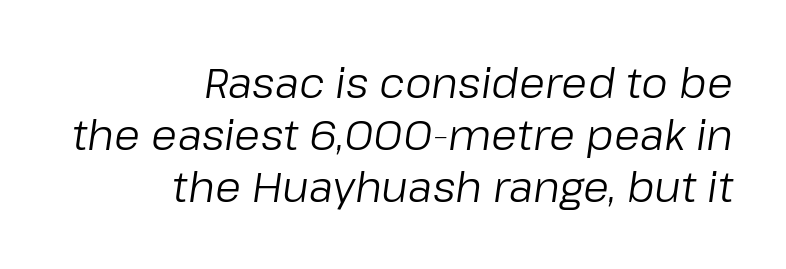
Q: Is the text bold? A: No.
Q: Is the text italic (slanted)? A: Yes, it leans right by about 8 degrees.
Q: Is the text underlined? A: No.
Q: How is the paragraph aligned? A: Right-aligned.
Q: Is the spacing between letters normal or unusually wide? A: Normal.
Q: Width (condensed, normal, or wide)? A: Normal.
Q: Stroke contrast? A: Low.
Q: x-height? A: Medium.
Q: Monospaced? A: No.
